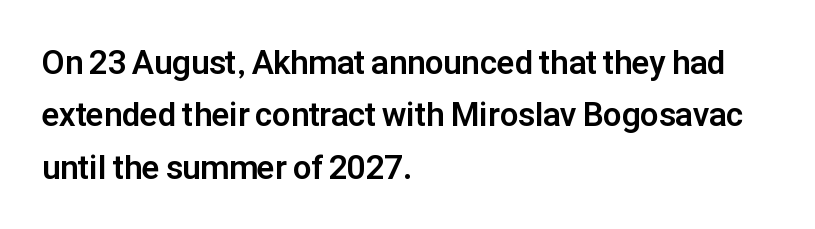
Q: Is the text bold? A: Yes.
Q: Is the text italic (slanted)? A: No, it is upright.
Q: Is the typeface a serif or a sans-serif typeface? A: Sans-serif.
Q: Is the text underlined? A: No.
Q: How is the paragraph aligned? A: Left-aligned.
Q: Is the spacing between letters normal or unusually wide? A: Normal.
Q: Is the spacing between lines tight, normal or loose? A: Normal.
Q: Width (condensed, normal, or wide)? A: Normal.
Q: Stroke contrast? A: Low.
Q: x-height? A: Medium.
Q: Monospaced? A: No.
